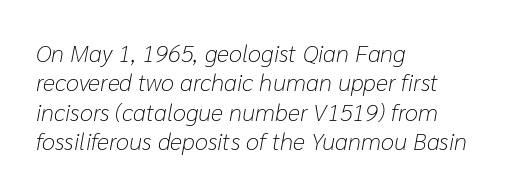
Q: Is the text bold? A: No.
Q: Is the text italic (slanted)? A: Yes, it leans right by about 10 degrees.
Q: Is the text underlined? A: No.
Q: How is the paragraph aligned? A: Left-aligned.
Q: Is the spacing between letters normal or unusually wide? A: Normal.
